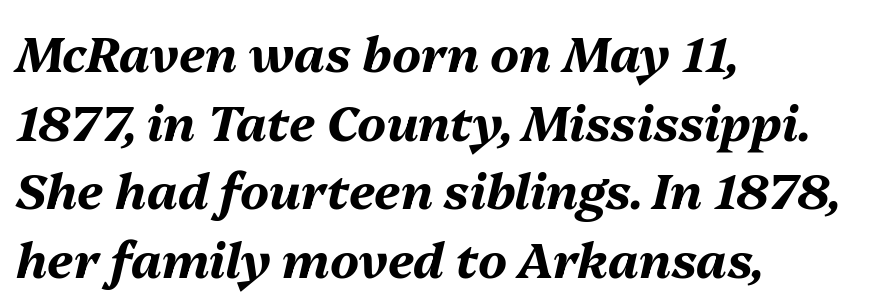
Q: Is the text bold? A: Yes.
Q: Is the text italic (slanted)? A: Yes, it leans right by about 13 degrees.
Q: Is the text underlined? A: No.
Q: How is the paragraph aligned? A: Left-aligned.
Q: Is the spacing between letters normal or unusually wide? A: Normal.
Q: Is the spacing between lines tight, normal or loose? A: Normal.
Q: Width (condensed, normal, or wide)? A: Normal.
Q: Stroke contrast? A: Medium.
Q: x-height? A: Medium.
Q: Monospaced? A: No.
